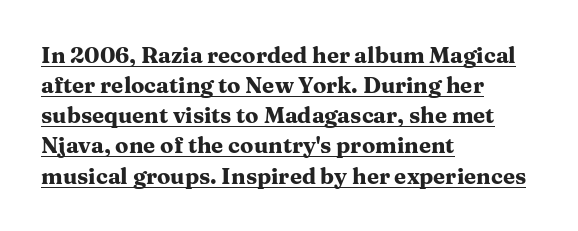
Q: Is the text bold? A: Yes.
Q: Is the text italic (slanted)? A: No, it is upright.
Q: Is the text underlined? A: Yes.
Q: How is the paragraph aligned? A: Left-aligned.
Q: Is the spacing between letters normal or unusually wide? A: Normal.
Q: Is the spacing between lines tight, normal or loose? A: Normal.
